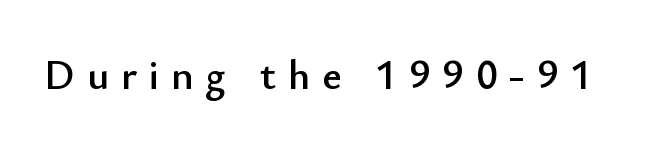
Q: Is the text italic (slanted)? A: No, it is upright.
Q: Is the typeface a serif or a sans-serif typeface? A: Sans-serif.
Q: Is the text underlined? A: No.
Q: Is the spacing between letters normal or unusually wide? A: Unusually wide.
Q: Width (condensed, normal, or wide)? A: Normal.
Q: Stroke contrast? A: Low.
Q: x-height? A: Small.
Q: Monospaced? A: No.
